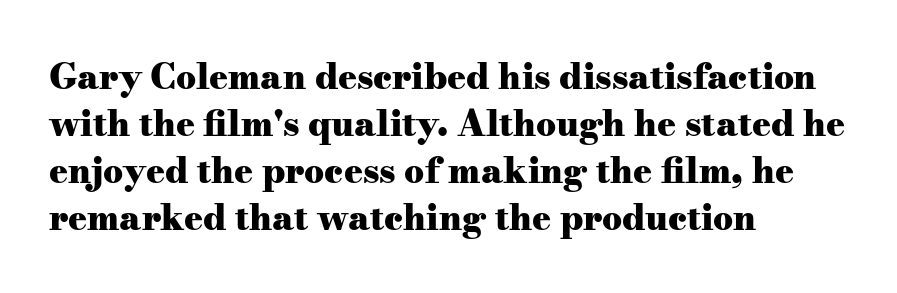
The font is running at its bold setting. A serif font was chosen for this passage. A bare baseline throughout the passage. The passage shown is typed in a proportional face where columns would drift.
